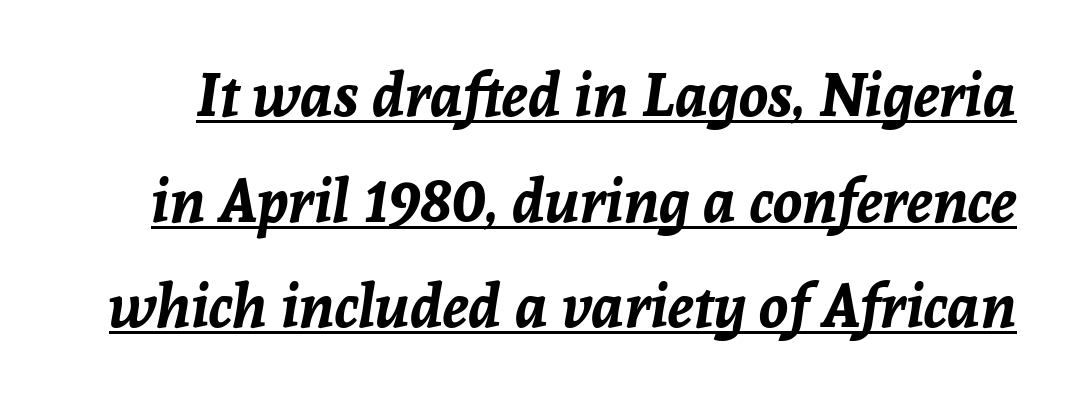
The image shows 60 px bold type, italic (leaning right); set line spacing 1.76x, normal letter spacing, underlined; low stroke contrast and a medium x-height.
